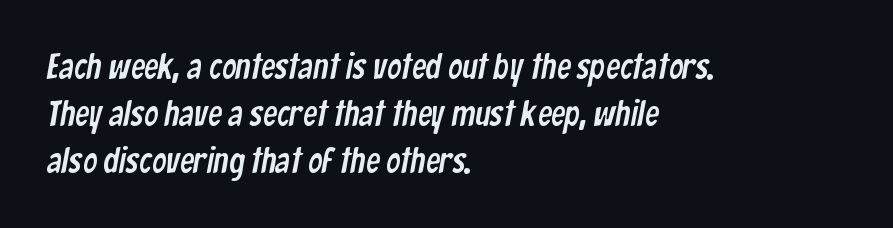
{"serif": "no", "width": "condensed", "stroke_contrast": "low", "x_height": "medium", "monospaced": "no", "underline": "no", "align": "left", "line_spacing": "normal", "line_spacing_ratio": 1.34, "letter_spacing": "normal", "letter_spacing_em": 0.0, "glyph_px": 35}
